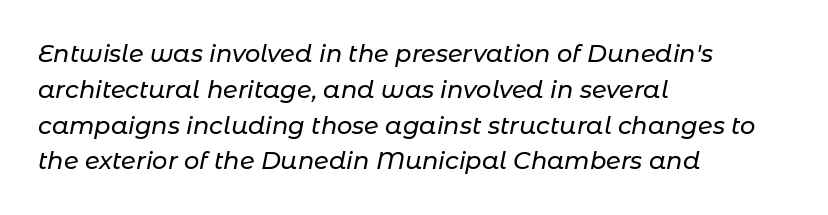
The image shows 24 px text type, italic (leaning right); set left-aligned, normal line spacing (1.49x), normal letter spacing, not underlined.
